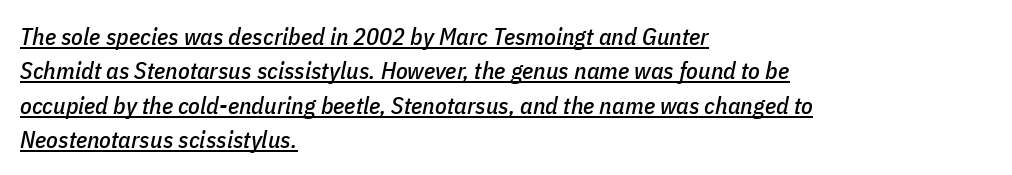
The rendering uses a moderate line-height, typical for paragraphs. This sample uses plain, unmodified letter spacing. These lines stack with their left ends in a neat column. When letters slant like this, we call the style italic. These characters rest on top of a visible drawn line.
